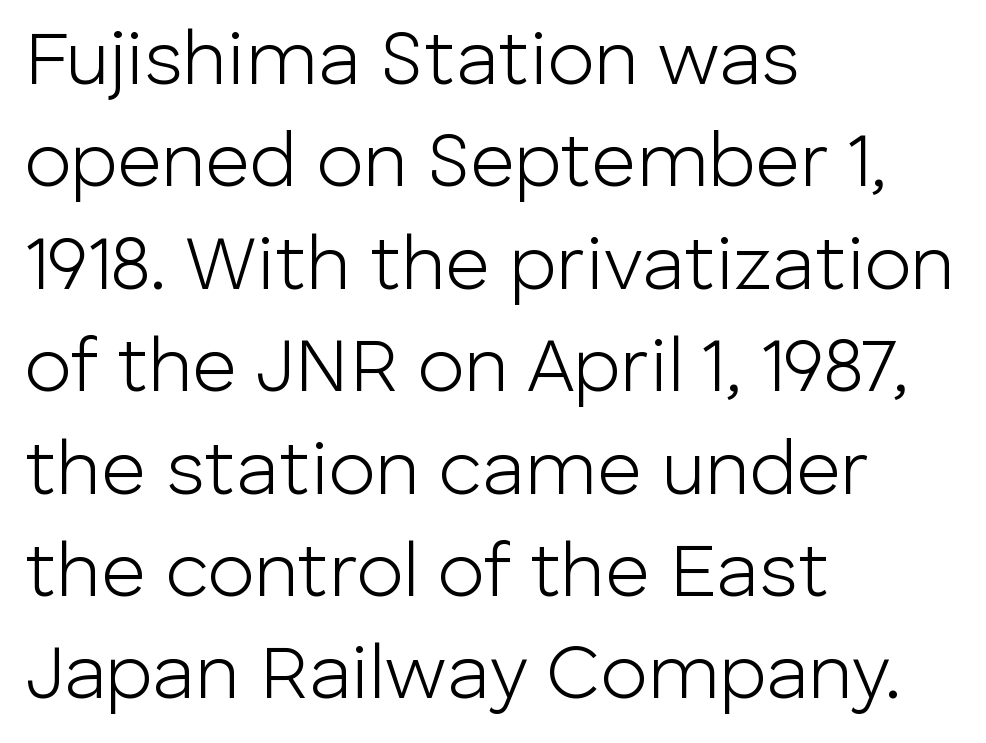
In terms of letterspacing, this is plain default setting. The passage shown is not underscored anywhere. Leading: standard. Typographically, this falls in the sans-serif category. Where is the straight margin? On the left. Compared with a typical body face, this is equally light or lighter still.
